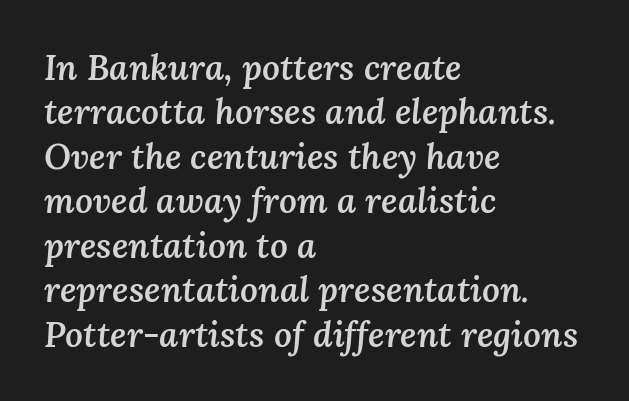
The image shows 35 px semibold type, italic (leaning right); set left-aligned, normal line spacing (1.27x), normal letter spacing, not underlined; medium stroke contrast and a medium x-height.
